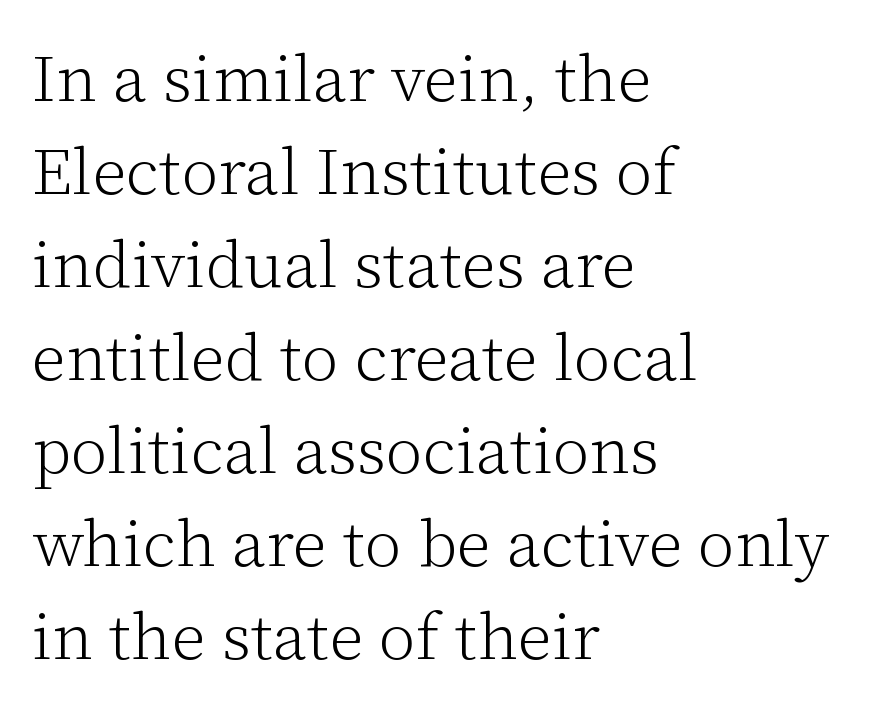
The axis of the letterforms is exactly vertical. Letter spacing: default. Summary of weight: not heavy and not bold. Descenders hang freely into open space. The typesetter chose a ragged-right arrangement here. The letters advance in unequal steps, a hallmark of proportional type.
